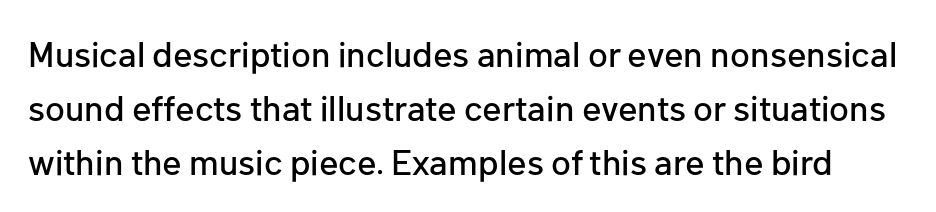
The image shows 36 px sans-serif type, upright; set normal line spacing (1.5x), normal letter spacing, not underlined; low stroke contrast and a medium x-height.
